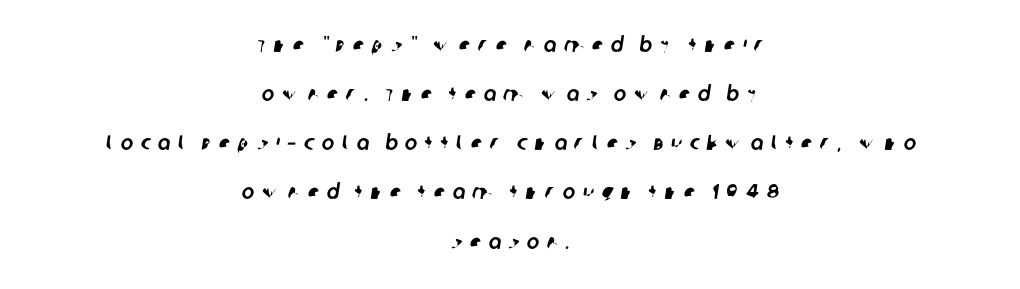
There is plenty of visible air inserted between adjacent glyphs. Descenders are the only things crossing below the line. The line-height multiplier appears high, well above default. Casual observation: everything's sitting right in the middle.
